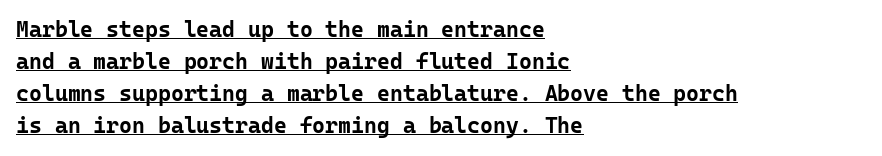
{"italic": "no", "bold": "yes", "underline": "yes", "align": "left", "line_spacing": "normal", "line_spacing_ratio": 1.46, "letter_spacing": "normal", "letter_spacing_em": 0.0, "glyph_px": 22}
